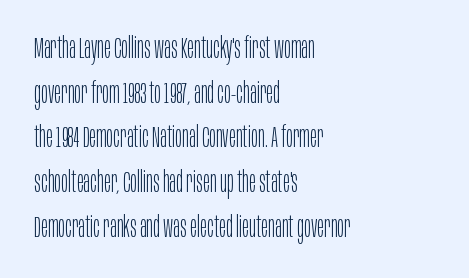
{"serif": "no", "italic": "no", "bold": "no", "weight": "light", "width": "condensed", "stroke_contrast": "low", "x_height": "large", "monospaced": "no", "underline": "no", "align": "left", "line_spacing": "normal", "line_spacing_ratio": 1.54, "letter_spacing": "normal", "letter_spacing_em": 0.0, "glyph_px": 29}
